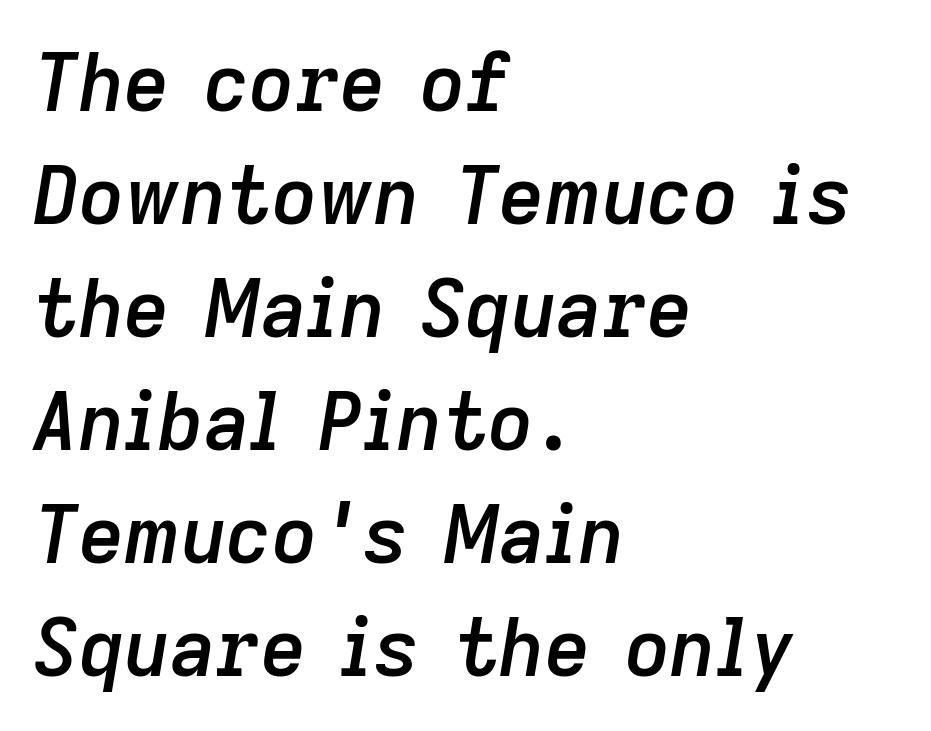
Quick note: italic. Inter-character spacing is left at the font's built-in metrics. This is the in-between weight designers call semibold or demi. Beneath every word, the page is bare. Does the leading feel generous? No, just average. Leftover space on each line is placed entirely after the last word.
